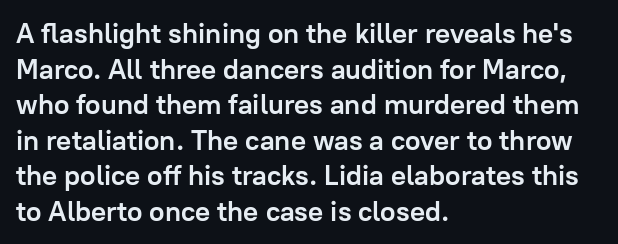
The image shows 28 px semibold sans-serif type, upright; set left-aligned, normal line spacing (1.27x), normal letter spacing, not underlined; low stroke contrast and a medium x-height.
